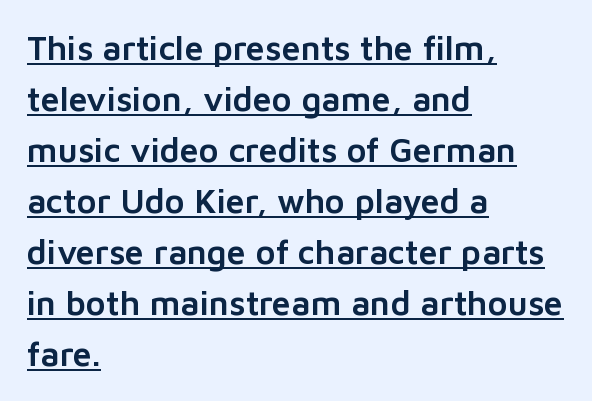
{"serif": "no", "italic": "no", "width": "normal", "stroke_contrast": "low", "x_height": "medium", "monospaced": "no", "underline": "yes", "align": "left", "line_spacing": "normal", "line_spacing_ratio": 1.5, "letter_spacing": "normal", "letter_spacing_em": 0.0, "glyph_px": 34}
